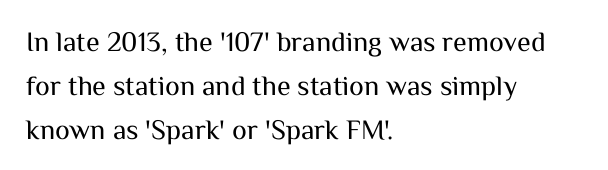
Stem width sits at or under what a default text font uses. Between one letter and the next there's only the usual sliver of space. This block has exactly the height ordinary leading produces. Regarding serifs, this sample does without them. Where is the straight margin? On the left.
